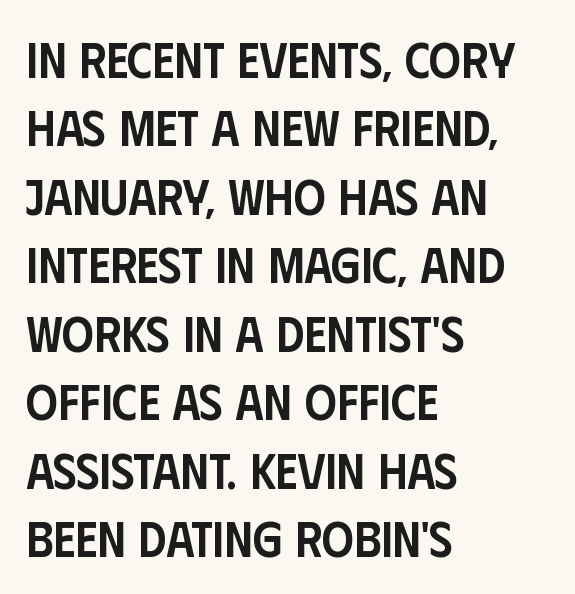
{"serif": "no", "italic": "no", "bold": "semi", "weight": "semibold", "width": "condensed", "stroke_contrast": "low", "x_height": "large", "monospaced": "no", "underline": "no", "align": "left", "line_spacing": "normal", "line_spacing_ratio": 1.37, "letter_spacing": "normal", "letter_spacing_em": 0.0, "glyph_px": 50}
